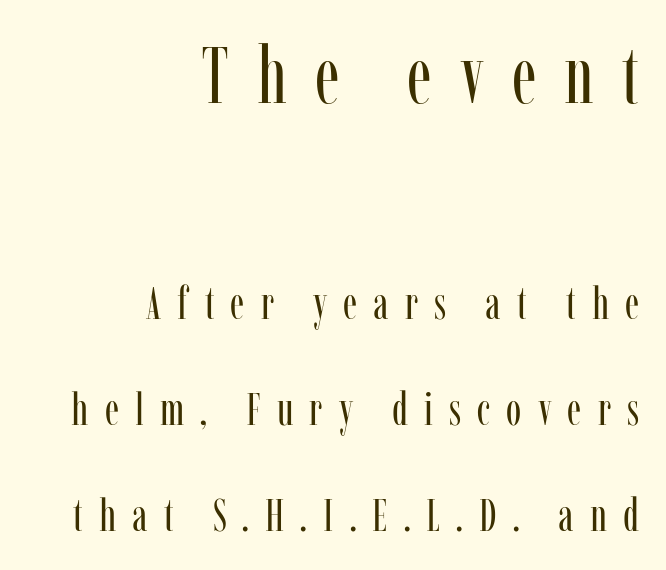
Q: Is the text bold? A: No.
Q: Is the text italic (slanted)? A: No, it is upright.
Q: Is the typeface a serif or a sans-serif typeface? A: Serif.
Q: Is the text underlined? A: No.
Q: How is the paragraph aligned? A: Right-aligned.
Q: Is the spacing between letters normal or unusually wide? A: Unusually wide.
Q: Is the spacing between lines tight, normal or loose? A: Loose.
Q: Which block of text is set in a larger size, the first (top) or the second (bottom)? A: The first (top) one.
Q: Width (condensed, normal, or wide)? A: Condensed.
Q: Stroke contrast? A: Low.
Q: x-height? A: Medium.
Q: Monospaced? A: No.
